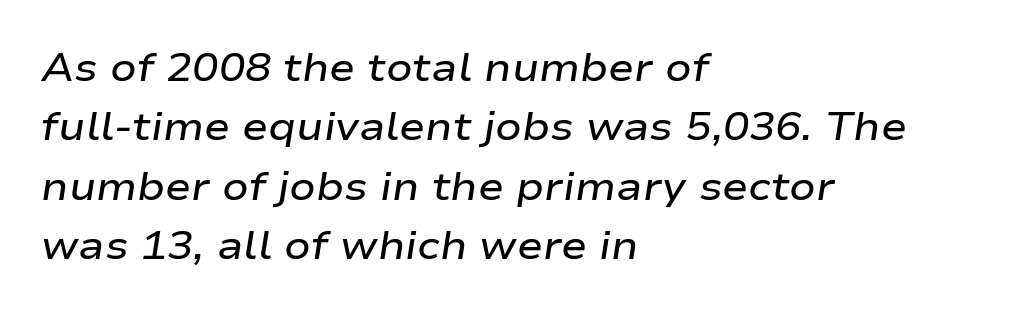
{"italic": "yes", "lean": "right", "slant_degrees": 9, "bold": "semi", "weight": "semibold", "width": "wide", "stroke_contrast": "low", "x_height": "medium", "monospaced": "no", "underline": "no", "align": "left", "line_spacing": "normal", "line_spacing_ratio": 1.52, "letter_spacing": "normal", "letter_spacing_em": 0.0, "glyph_px": 39}
